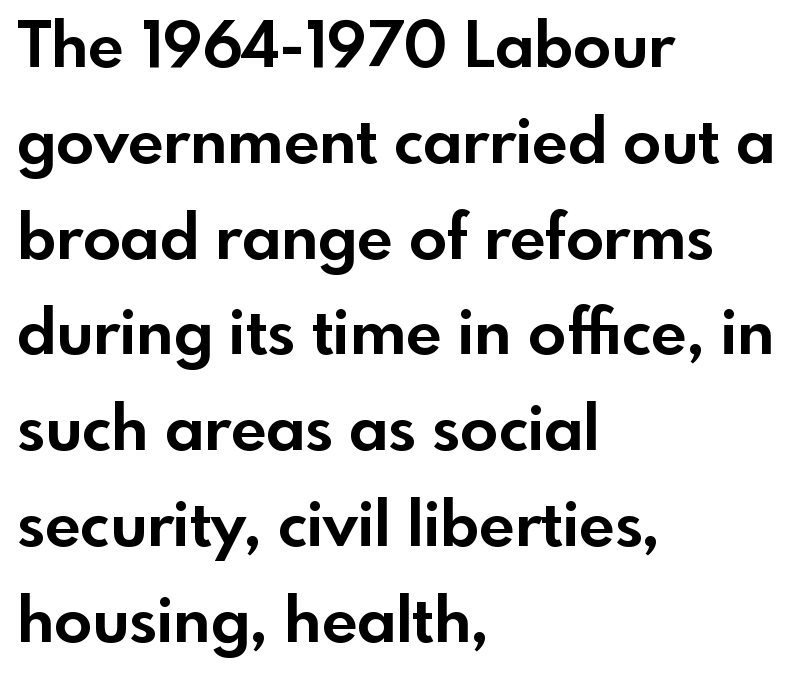
The image shows 63 px bold sans-serif type, upright; set left-aligned, normal line spacing (1.52x), normal letter spacing, not underlined; a small x-height.
